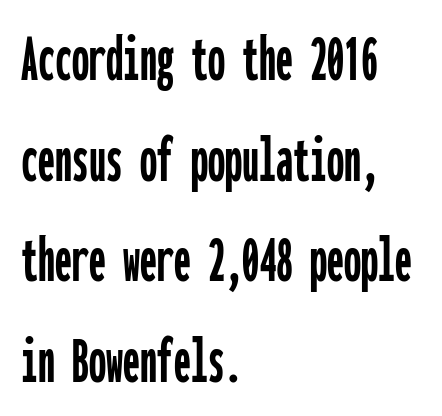
Q: Is the text italic (slanted)? A: No, it is upright.
Q: Is the typeface a serif or a sans-serif typeface? A: Sans-serif.
Q: Is the text underlined? A: No.
Q: How is the paragraph aligned? A: Left-aligned.
Q: Is the spacing between letters normal or unusually wide? A: Normal.
Q: Is the spacing between lines tight, normal or loose? A: Normal.
Q: Width (condensed, normal, or wide)? A: Condensed.
Q: Stroke contrast? A: Low.
Q: x-height? A: Medium.
Q: Monospaced? A: Yes.
